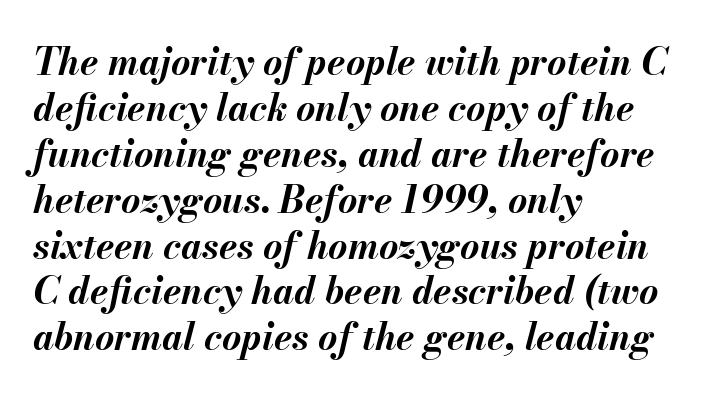
Q: Is the text bold? A: Yes.
Q: Is the text italic (slanted)? A: Yes, it leans right by about 13 degrees.
Q: Is the text underlined? A: No.
Q: How is the paragraph aligned? A: Left-aligned.
Q: Is the spacing between letters normal or unusually wide? A: Normal.
Q: Width (condensed, normal, or wide)? A: Normal.
Q: Stroke contrast? A: Medium.
Q: x-height? A: Small.
Q: Monospaced? A: No.
